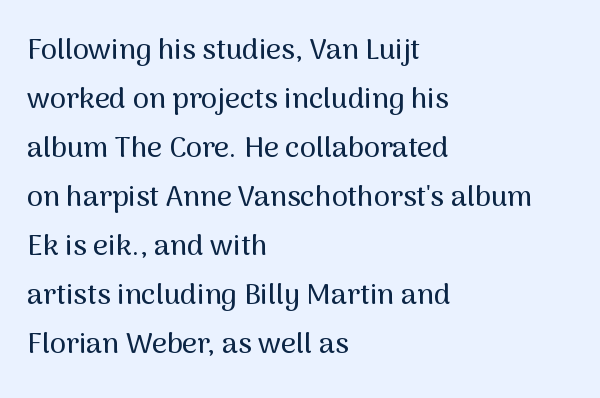
Nope, not italic — everything's standing straight. The passage shown is typeset with a sans-serif family. The passage shown is typed in a proportional face where columns would drift. In terms of leading, this rendering sits right in the middle. Short note: letters normally spaced. Just letters on the line, the space beneath them empty.
